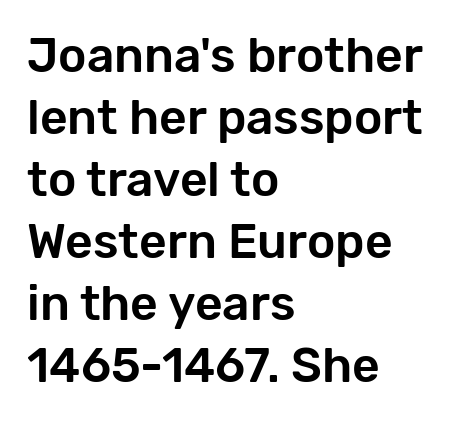
{"serif": "no", "italic": "no", "width": "normal", "stroke_contrast": "low", "x_height": "medium", "monospaced": "no", "underline": "no", "align": "left", "line_spacing": "normal", "line_spacing_ratio": 1.29, "letter_spacing": "normal", "letter_spacing_em": 0.0, "glyph_px": 48}
